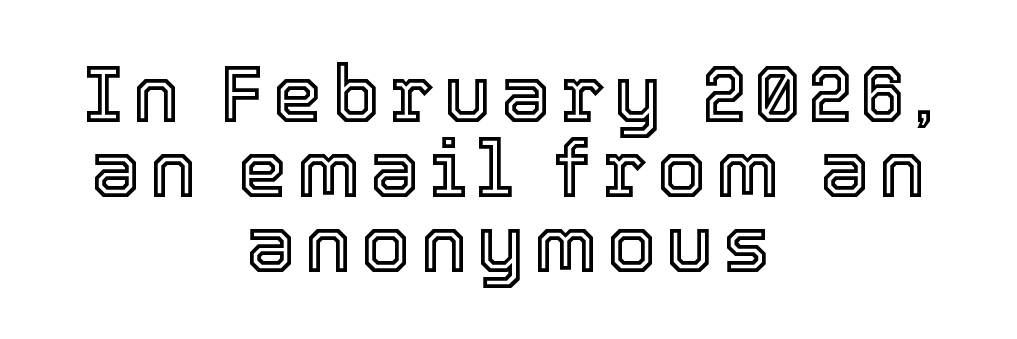
Q: Is the text italic (slanted)? A: No, it is upright.
Q: Is the text underlined? A: No.
Q: How is the paragraph aligned? A: Centered.
Q: Is the spacing between lines tight, normal or loose? A: Tight.
Q: Width (condensed, normal, or wide)? A: Normal.
Q: x-height? A: Medium.
Q: Monospaced? A: No.
